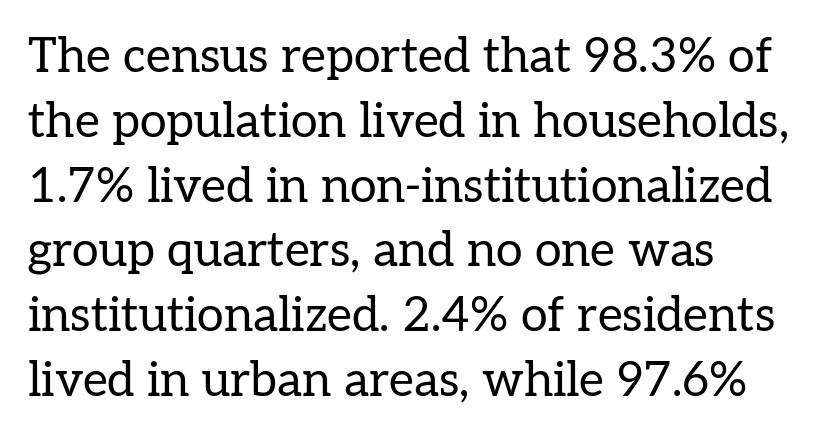
Q: Is the text bold? A: No.
Q: Is the text italic (slanted)? A: No, it is upright.
Q: Is the typeface a serif or a sans-serif typeface? A: Serif.
Q: Is the text underlined? A: No.
Q: How is the paragraph aligned? A: Left-aligned.
Q: Is the spacing between letters normal or unusually wide? A: Normal.
Q: Is the spacing between lines tight, normal or loose? A: Normal.
Q: Width (condensed, normal, or wide)? A: Normal.
Q: Stroke contrast? A: Low.
Q: x-height? A: Medium.
Q: Monospaced? A: No.
